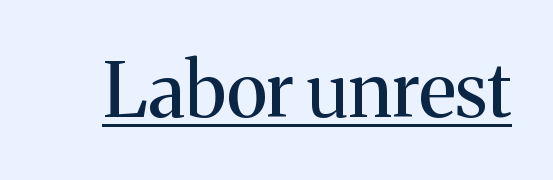
{"serif": "yes", "italic": "no", "bold": "no", "weight": "regular", "width": "normal", "stroke_contrast": "medium", "x_height": "medium", "monospaced": "no", "underline": "yes", "letter_spacing": "normal", "letter_spacing_em": 0.0, "glyph_px": 76}
